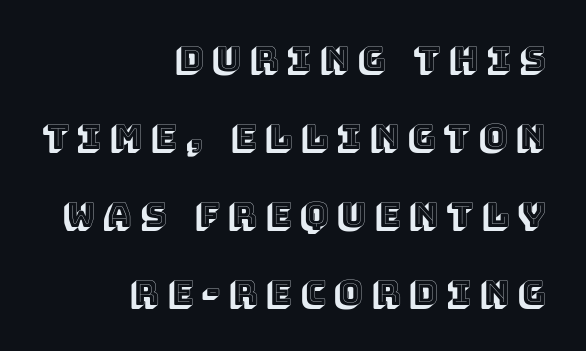
The image shows 34 px text type, upright; set right-aligned, loose line spacing (2.29x), unusually wide letter spacing (+0.26 em), not underlined; a large x-height.
